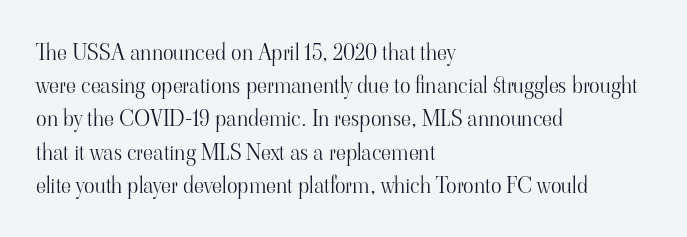
{"italic": "no", "bold": "no", "underline": "no", "align": "left", "line_spacing": "normal", "line_spacing_ratio": 1.51, "letter_spacing": "normal", "letter_spacing_em": 0.0, "glyph_px": 22}
